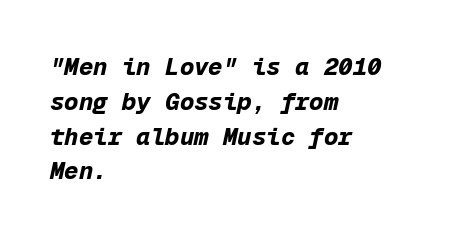
The lines are quadded left. Does the leading feel generous? No, just average. There is no visible air inserted between adjacent glyphs. Quick note: underline off. The lettering tilts uniformly, giving the passage an italic look.
